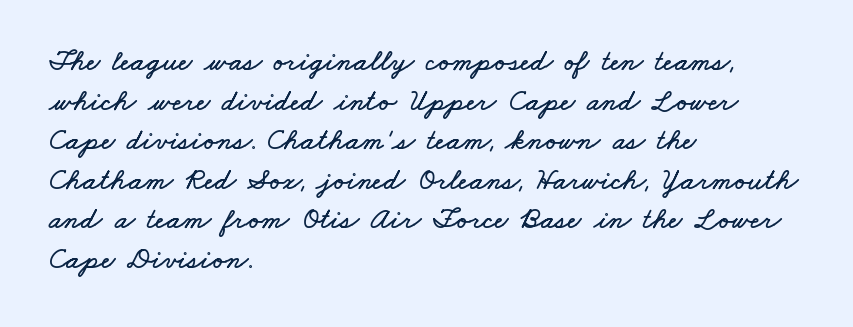
Q: Is the text underlined? A: No.
Q: How is the paragraph aligned? A: Left-aligned.
Q: Is the spacing between letters normal or unusually wide? A: Normal.
Q: Is the spacing between lines tight, normal or loose? A: Normal.
Q: Width (condensed, normal, or wide)? A: Wide.
Q: Stroke contrast? A: Low.
Q: x-height? A: Small.
Q: Monospaced? A: No.
